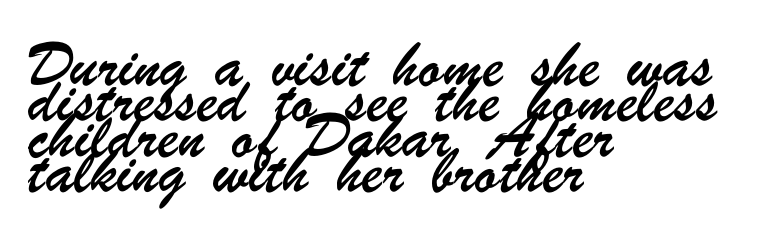
Q: Is the typeface a serif or a sans-serif typeface? A: Sans-serif.
Q: Is the text underlined? A: No.
Q: How is the paragraph aligned? A: Left-aligned.
Q: Is the spacing between letters normal or unusually wide? A: Normal.
Q: Is the spacing between lines tight, normal or loose? A: Normal.
Q: Width (condensed, normal, or wide)? A: Condensed.
Q: Stroke contrast? A: Low.
Q: x-height? A: Small.
Q: Monospaced? A: No.
